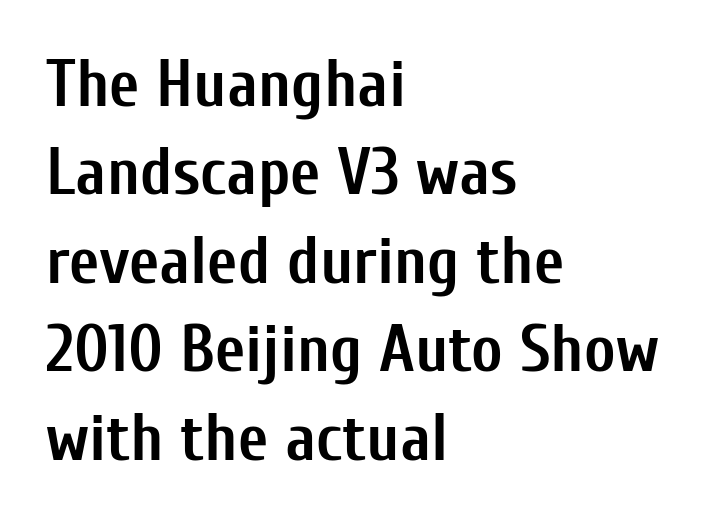
The characters look thick and weighty, a clear bold. The face used here is rendered with its standard letterfit. Upright lettering throughout. Which margin do the lines hug? The left one — the right edge is uneven. Clear beneath every line of the passage. Does the leading feel generous? No, just average.
